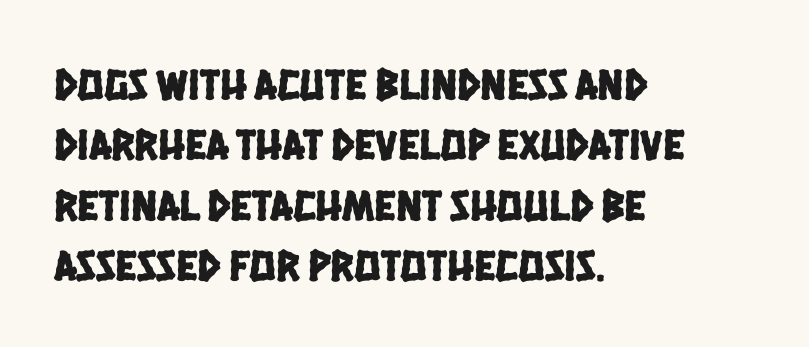
{"serif": "no", "width": "condensed", "stroke_contrast": "low", "x_height": "large", "monospaced": "no", "underline": "no", "align": "left", "line_spacing": "normal", "line_spacing_ratio": 1.37, "letter_spacing": "normal", "letter_spacing_em": 0.0, "glyph_px": 44}
